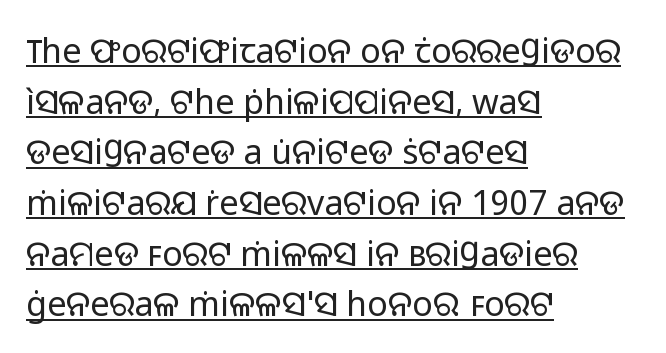
The image shows 34 px regular-weight sans-serif type, upright; set left-aligned, normal line spacing (1.49x), normal letter spacing, underlined; low stroke contrast and a medium x-height.
